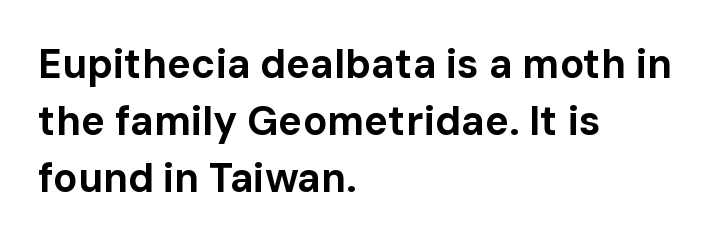
The font's upright variant was chosen for this text. The rendering anchors every line to the left-hand side. The face used here is a sans, in the tradition of grotesques and geometrics. The passage shown is typed in a proportional face where columns would drift.
